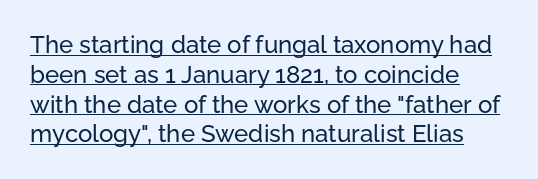
Q: Is the text italic (slanted)? A: No, it is upright.
Q: Is the text underlined? A: Yes.
Q: How is the paragraph aligned? A: Left-aligned.
Q: Is the spacing between letters normal or unusually wide? A: Normal.
